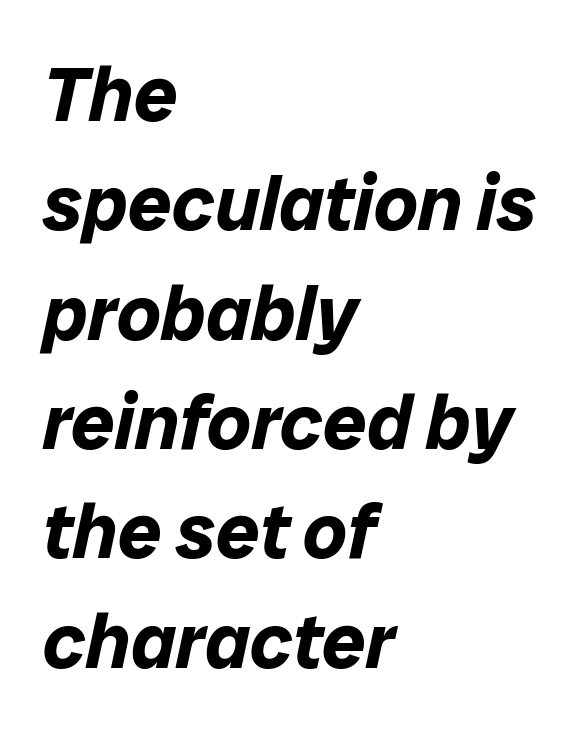
Q: Is the text bold? A: Yes.
Q: Is the text italic (slanted)? A: Yes, it leans right by about 12 degrees.
Q: Is the text underlined? A: No.
Q: How is the paragraph aligned? A: Left-aligned.
Q: Is the spacing between letters normal or unusually wide? A: Normal.
Q: Is the spacing between lines tight, normal or loose? A: Normal.
Q: Width (condensed, normal, or wide)? A: Normal.
Q: Stroke contrast? A: Low.
Q: x-height? A: Medium.
Q: Monospaced? A: No.
